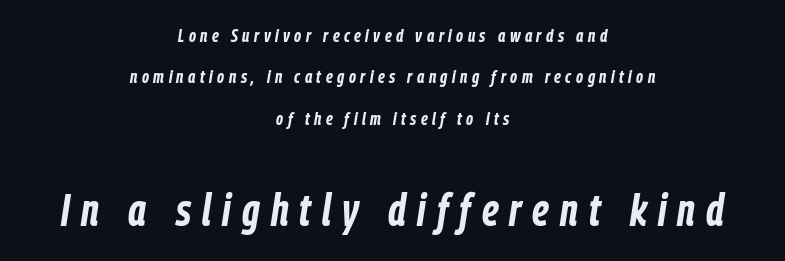
The rendering enlarges the type as you move from the upper chunk to the lower. The space beneath each line is pristine and unruled. These words are printed bold, with thick strokes throughout. Slanted lettering throughout. Think of a printed novel: that variable character pitch is what you see here. What's the leading like? Stretched, with rows far apart.
